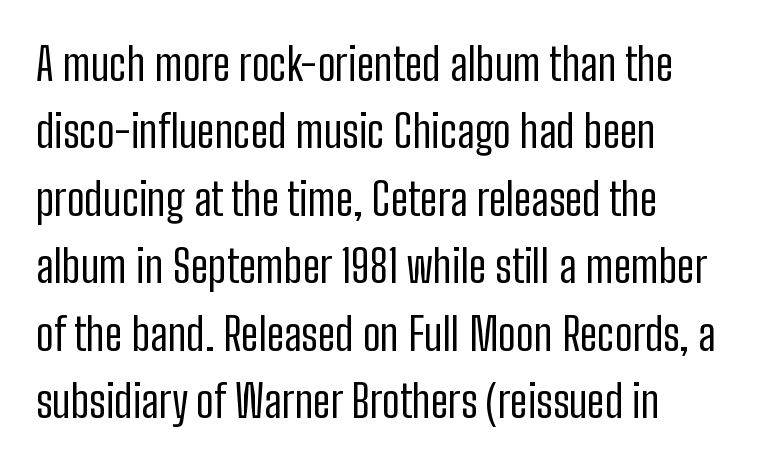
This is sans-serif lettering, the kind often seen on screens and signage. Every character sits straight up, as roman type does. Horizontal bands of white between lines are of average thickness. These lines keep a tight, regular rhythm from letter to letter.
